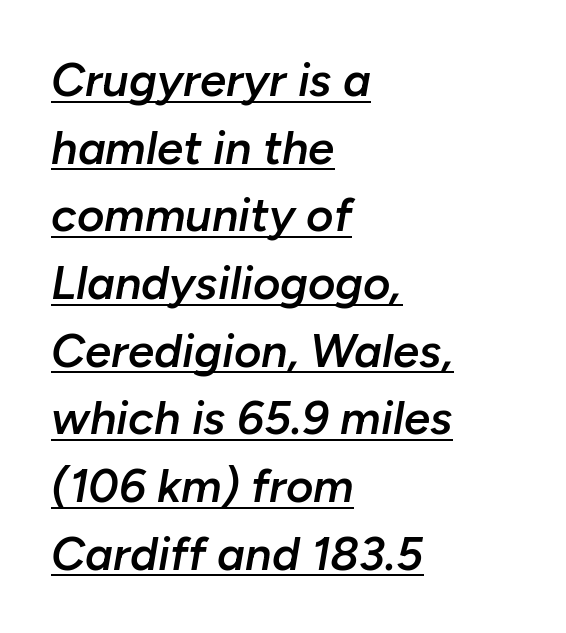
{"italic": "yes", "lean": "right", "slant_degrees": 10, "bold": "semi", "weight": "semibold", "width": "normal", "stroke_contrast": "low", "x_height": "medium", "monospaced": "no", "underline": "yes", "align": "left", "line_spacing": "normal", "line_spacing_ratio": 1.44, "letter_spacing": "normal", "letter_spacing_em": 0.0, "glyph_px": 47}
